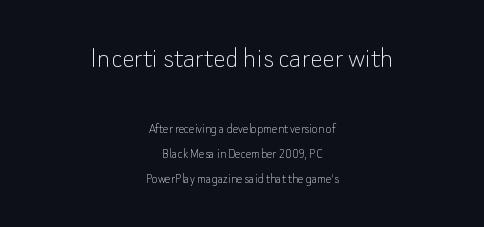
No feet cap the strokes, marking this as sans-serif type. The area under the type is left untouched. Vertical strokes here are truly vertical. You get the large type first, then a drop to smaller type.
